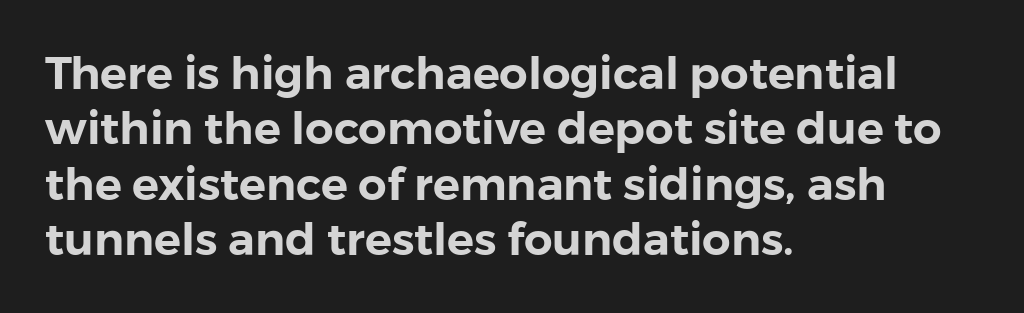
{"serif": "no", "italic": "no", "width": "normal", "stroke_contrast": "low", "x_height": "medium", "monospaced": "no", "underline": "no", "align": "left", "line_spacing_ratio": 1.23, "letter_spacing": "normal", "letter_spacing_em": 0.0, "glyph_px": 45}
